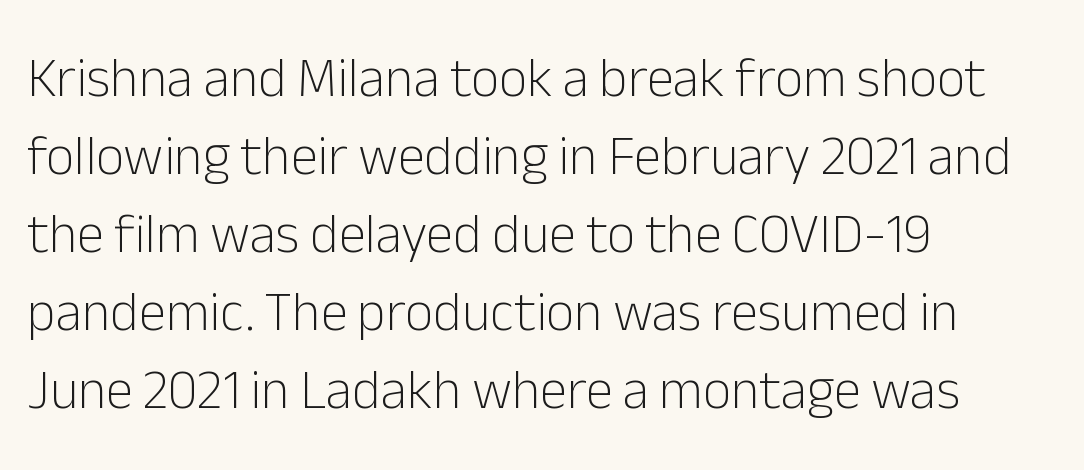
{"serif": "no", "italic": "no", "bold": "no", "weight": "light", "width": "normal", "stroke_contrast": "low", "x_height": "medium", "monospaced": "no", "underline": "no", "align": "left", "line_spacing": "normal", "line_spacing_ratio": 1.42, "letter_spacing": "normal", "letter_spacing_em": 0.0, "glyph_px": 55}
